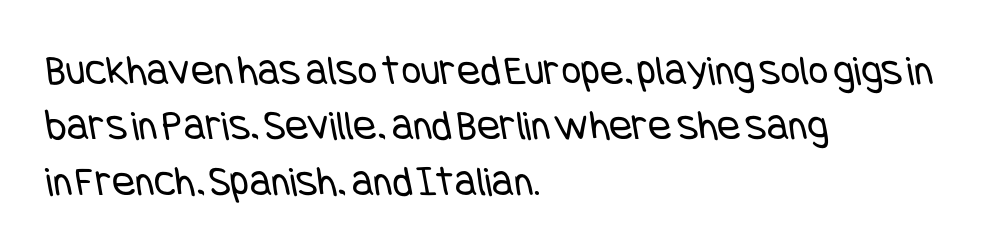
The specimen omits any rule beneath the text block's lines. Typeset ragged right — the left edge is the straight one. Weight: in the light-to-regular range. The line texture is even and compact thanks to regular tracking. A typesetter would label this face a sans.
